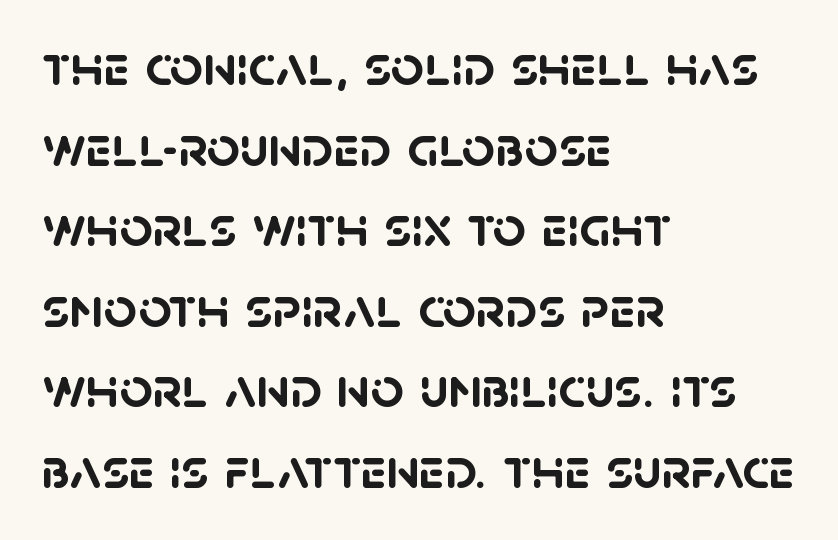
{"serif": "no", "bold": "yes", "weight": "semibold", "width": "normal", "stroke_contrast": "low", "x_height": "large", "monospaced": "no", "underline": "no", "align": "left", "line_spacing": "normal", "line_spacing_ratio": 1.39, "letter_spacing": "normal", "letter_spacing_em": 0.0, "glyph_px": 58}
